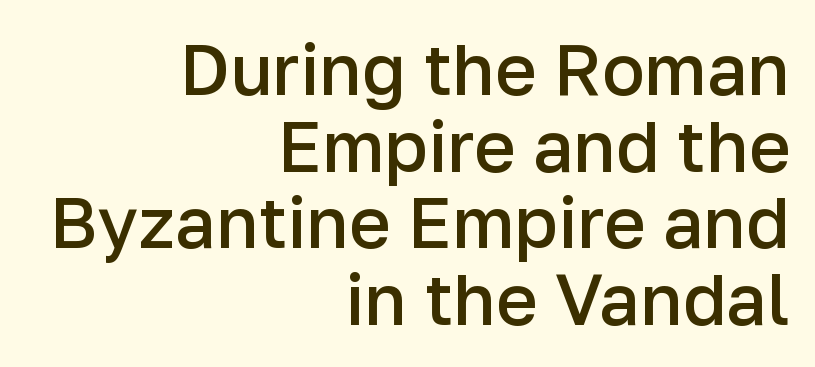
Are there feet on the stems? There aren't — it's a sans. A typesetter would call this leading minimal, almost set solid. The rendering uses natural spacing where letterforms have individual widths. Descender tails drop into unmarked territory. Visually the block forms a straight wall on the right and a jagged coastline on the left.
